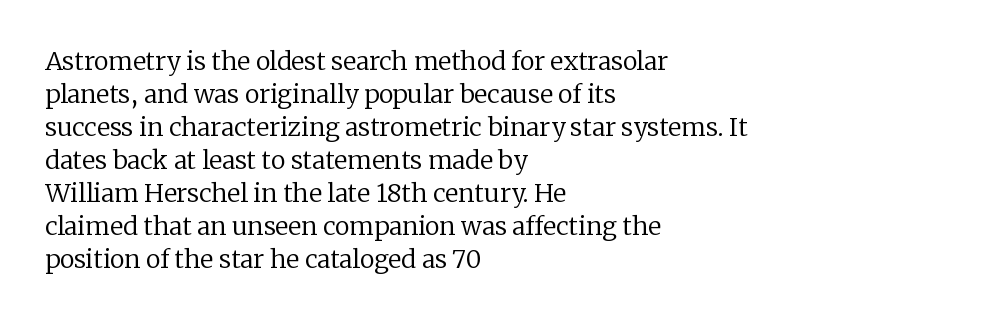
{"italic": "no", "bold": "no", "underline": "no", "align": "left", "line_spacing": "normal", "line_spacing_ratio": 1.32, "letter_spacing": "normal", "letter_spacing_em": 0.0, "glyph_px": 25}
